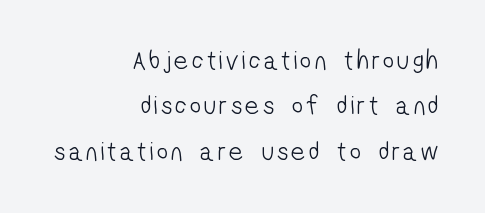
The typesetter chose a ragged-left arrangement here. How would I describe the line gaps? Plain and ordinary. Heft: none added — not bold. Descenders are the only things crossing below the line.
